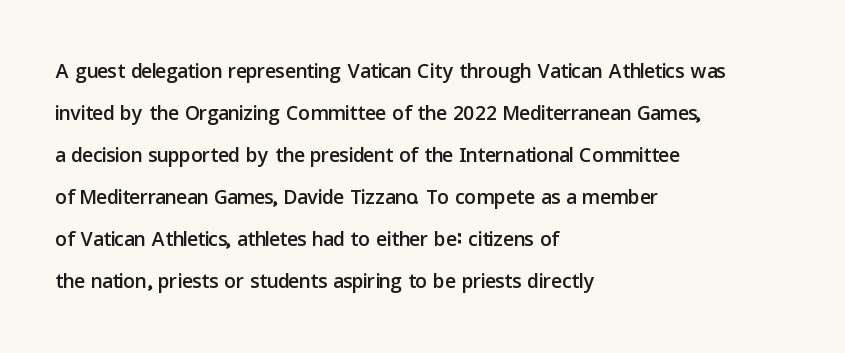
Q: Is the text italic (slanted)? A: No, it is upright.
Q: Is the typeface a serif or a sans-serif typeface? A: Sans-serif.
Q: Is the text underlined? A: No.
Q: How is the paragraph aligned? A: Left-aligned.
Q: Is the spacing between letters normal or unusually wide? A: Normal.
Q: Is the spacing between lines tight, normal or loose? A: Normal.
Q: Width (condensed, normal, or wide)? A: Normal.
Q: Stroke contrast? A: Low.
Q: x-height? A: Medium.
Q: Monospaced? A: No.
